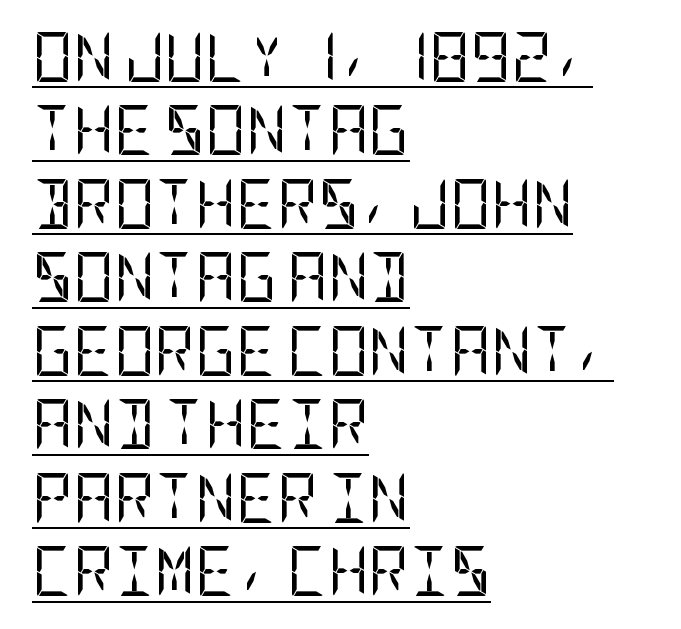
The image shows 50 px regular-weight, condensed sans-serif type, upright; set left-aligned, normal line spacing (1.47x), normal letter spacing, underlined; low stroke contrast and a large x-height.
